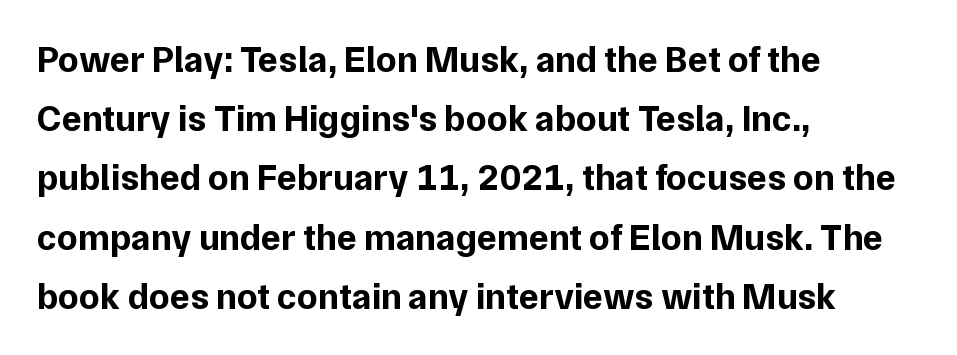
{"serif": "no", "italic": "no", "bold": "yes", "weight": "bold", "width": "normal", "stroke_contrast": "low", "x_height": "medium", "monospaced": "no", "underline": "no", "align": "left", "line_spacing": "normal", "line_spacing_ratio": 1.6, "letter_spacing": "normal", "letter_spacing_em": 0.0, "glyph_px": 37}
